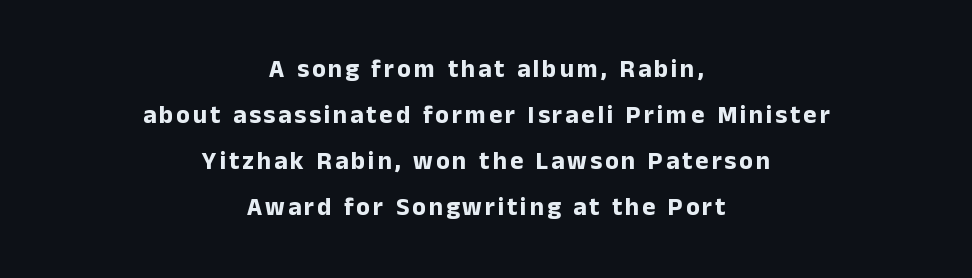
{"italic": "no", "bold": "yes", "underline": "no", "align": "center", "line_spacing_ratio": 1.84, "glyph_px": 25}
